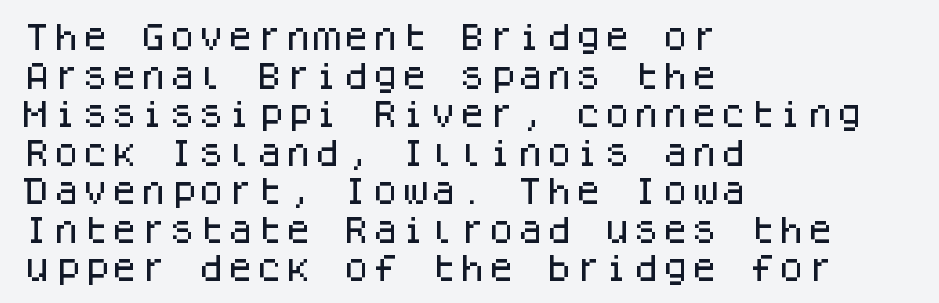
{"serif": "no", "italic": "no", "width": "normal", "stroke_contrast": "low", "x_height": "large", "monospaced": "yes", "underline": "no", "align": "left", "line_spacing": "normal", "line_spacing_ratio": 1.33, "letter_spacing": "normal", "letter_spacing_em": 0.0, "glyph_px": 29}
